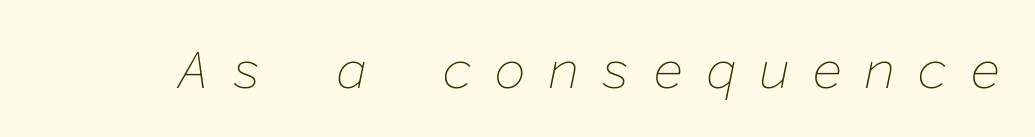
The image shows 55 px thin type, italic (leaning right), monospaced; set unusually wide letter spacing (+0.36 em), not underlined; low stroke contrast and a medium x-height.
